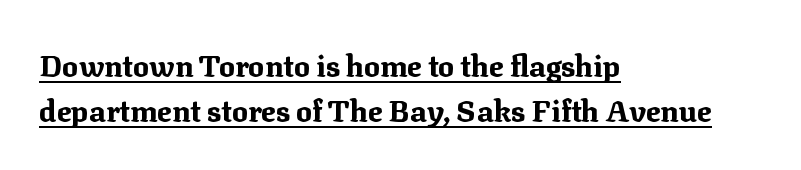
Q: Is the text bold? A: Yes.
Q: Is the text italic (slanted)? A: No, it is upright.
Q: Is the typeface a serif or a sans-serif typeface? A: Serif.
Q: Is the text underlined? A: Yes.
Q: How is the paragraph aligned? A: Left-aligned.
Q: Is the spacing between letters normal or unusually wide? A: Normal.
Q: Is the spacing between lines tight, normal or loose? A: Normal.
Q: Width (condensed, normal, or wide)? A: Normal.
Q: Stroke contrast? A: Medium.
Q: x-height? A: Medium.
Q: Monospaced? A: No.
